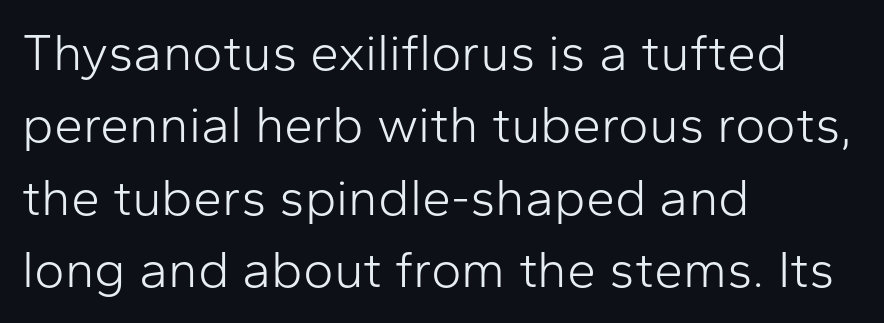
The image shows 52 px light sans-serif type, upright; set left-aligned, normal line spacing (1.39x), normal letter spacing, not underlined; low stroke contrast and a medium x-height.
